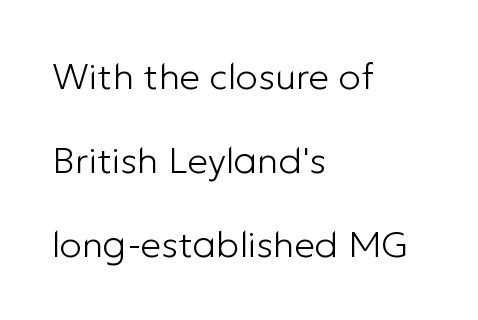
The passage shown is typed in a proportional face where columns would drift. Underlining? Definitely not there. Caption: multi-line text, flush left, ragged right. Is the type heavy? It reads as light-to-regular instead. Whoever set this chose breathing room over compactness in the vertical rhythm.
